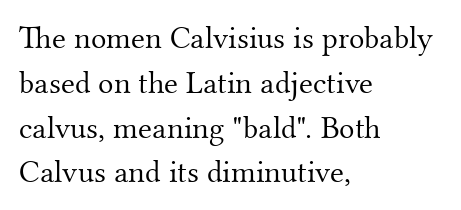
Q: Is the text bold? A: No.
Q: Is the text italic (slanted)? A: No, it is upright.
Q: Is the typeface a serif or a sans-serif typeface? A: Serif.
Q: Is the text underlined? A: No.
Q: How is the paragraph aligned? A: Left-aligned.
Q: Is the spacing between letters normal or unusually wide? A: Normal.
Q: Is the spacing between lines tight, normal or loose? A: Normal.
Q: Width (condensed, normal, or wide)? A: Normal.
Q: Stroke contrast? A: Medium.
Q: x-height? A: Small.
Q: Monospaced? A: No.
